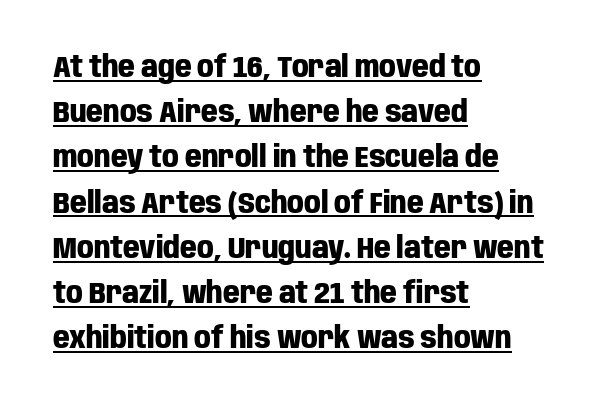
The image shows 29 px heavy, condensed sans-serif type, upright; set left-aligned, normal line spacing (1.56x), normal letter spacing, underlined; low stroke contrast and a large x-height.
